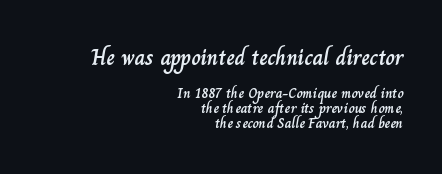
{"underline": "no", "align": "right", "line_spacing": "tight", "line_spacing_ratio": 1.01, "letter_spacing": "normal", "letter_spacing_em": 0.0, "larger_block": "first", "size_ratio": 1.53, "glyph_px": 23}
